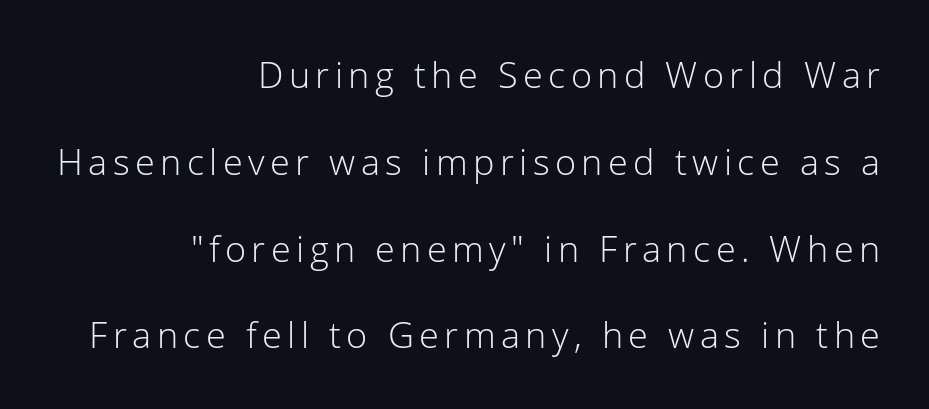
{"serif": "no", "italic": "no", "bold": "no", "weight": "light", "width": "normal", "stroke_contrast": "low", "x_height": "medium", "monospaced": "no", "underline": "no", "align": "right", "line_spacing": "loose", "line_spacing_ratio": 2.41, "glyph_px": 36}
